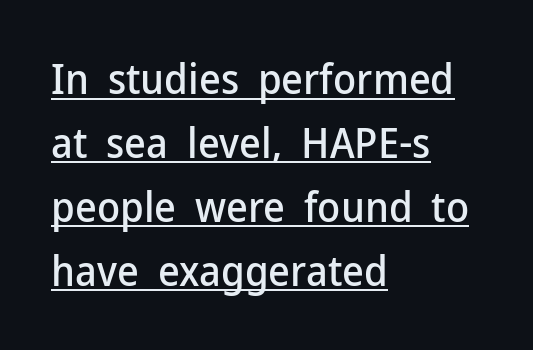
{"serif": "no", "italic": "no", "width": "normal", "stroke_contrast": "low", "x_height": "medium", "monospaced": "no", "underline": "yes", "align": "left", "line_spacing": "normal", "line_spacing_ratio": 1.52, "letter_spacing": "normal", "letter_spacing_em": 0.0, "glyph_px": 42}
